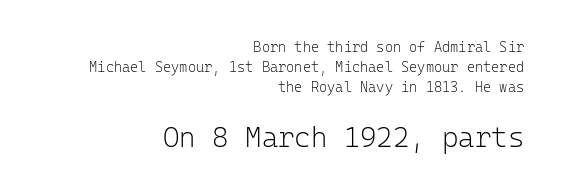
The image shows 28 px light sans-serif type, upright, monospaced; set right-aligned, normal line spacing (1.43x), normal letter spacing, not underlined; the second (bottom) block is 2.0x larger; low stroke contrast and a medium x-height.
